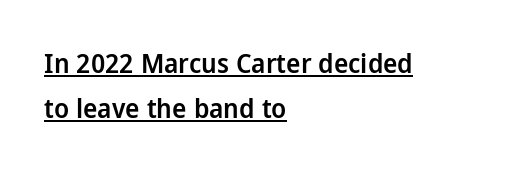
The image shows 27 px text type, upright; set left-aligned, normal line spacing (1.66x), normal letter spacing, underlined.
